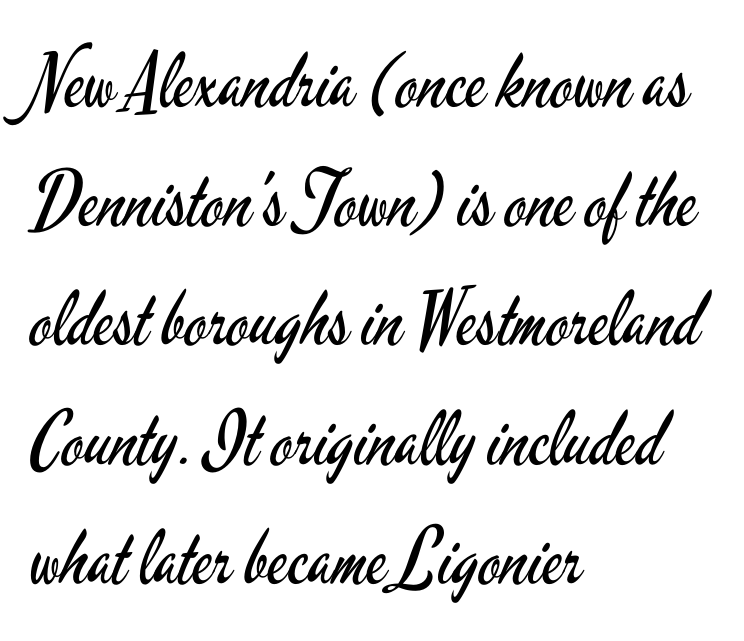
{"serif": "no", "bold": "no", "weight": "regular", "width": "condensed", "stroke_contrast": "low", "x_height": "small", "monospaced": "no", "underline": "no", "align": "left", "line_spacing": "normal", "line_spacing_ratio": 1.59, "letter_spacing": "normal", "letter_spacing_em": 0.0, "glyph_px": 75}
